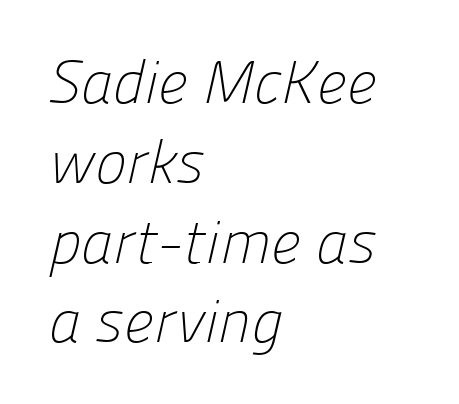
{"serif": "no", "bold": "no", "weight": "light", "width": "normal", "stroke_contrast": "low", "x_height": "medium", "monospaced": "no", "underline": "no", "align": "left", "line_spacing": "normal", "line_spacing_ratio": 1.33, "letter_spacing": "normal", "letter_spacing_em": 0.0, "glyph_px": 60}
